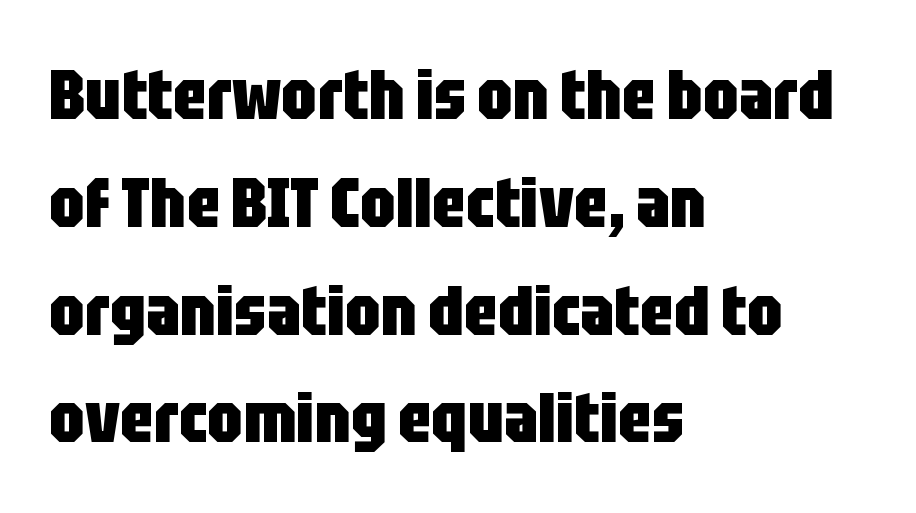
{"serif": "no", "italic": "no", "bold": "yes", "weight": "heavy", "width": "condensed", "stroke_contrast": "low", "x_height": "large", "monospaced": "no", "underline": "no", "align": "left", "line_spacing": "normal", "line_spacing_ratio": 1.54, "letter_spacing": "normal", "letter_spacing_em": 0.0, "glyph_px": 70}
